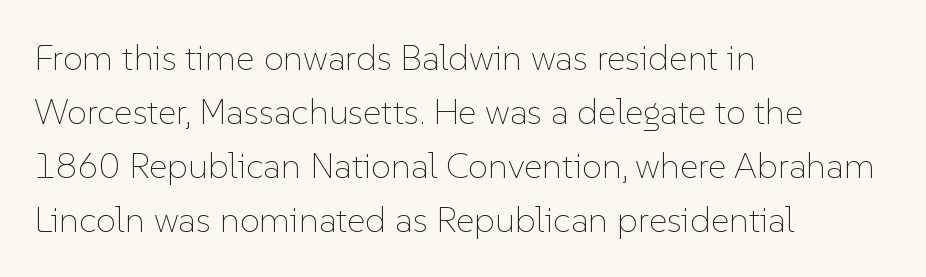
The image shows 36 px thin type, upright; set left-aligned, normal line spacing (1.5x), normal letter spacing, not underlined; low stroke contrast and a medium x-height.
